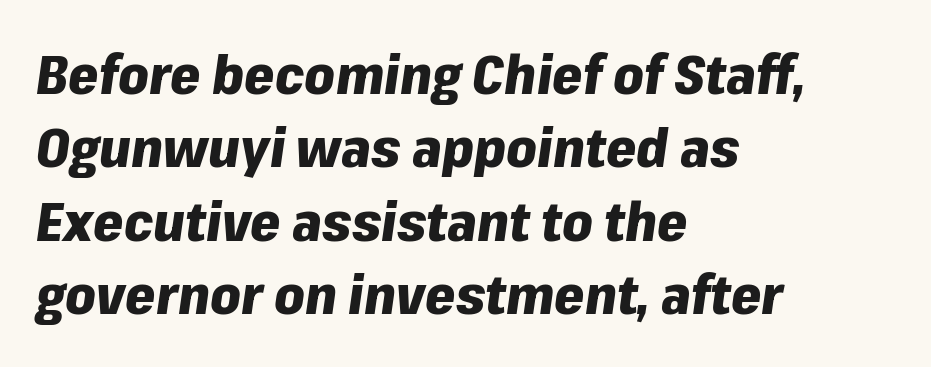
Q: Is the text bold? A: Yes.
Q: Is the text italic (slanted)? A: Yes, it leans right by about 8 degrees.
Q: Is the text underlined? A: No.
Q: How is the paragraph aligned? A: Left-aligned.
Q: Is the spacing between letters normal or unusually wide? A: Normal.
Q: Is the spacing between lines tight, normal or loose? A: Normal.
Q: Width (condensed, normal, or wide)? A: Normal.
Q: Stroke contrast? A: Low.
Q: x-height? A: Medium.
Q: Monospaced? A: No.
